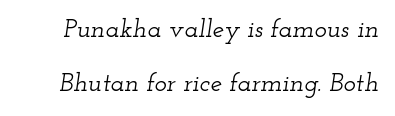
Q: Is the text italic (slanted)? A: Yes, it leans right by about 12 degrees.
Q: Is the text underlined? A: No.
Q: Is the spacing between letters normal or unusually wide? A: Normal.
Q: Is the spacing between lines tight, normal or loose? A: Loose.
